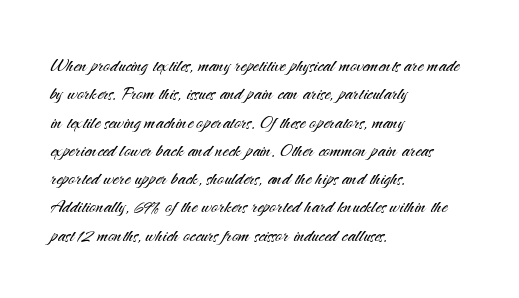
{"bold": "no", "underline": "no", "align": "left", "line_spacing_ratio": 1.23, "letter_spacing": "normal", "letter_spacing_em": 0.0, "glyph_px": 23}
